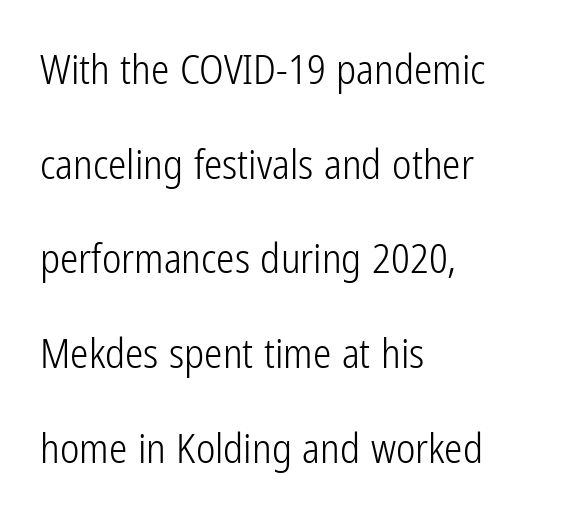
Q: Is the text bold? A: No.
Q: Is the text italic (slanted)? A: No, it is upright.
Q: Is the typeface a serif or a sans-serif typeface? A: Sans-serif.
Q: Is the text underlined? A: No.
Q: How is the paragraph aligned? A: Left-aligned.
Q: Is the spacing between letters normal or unusually wide? A: Normal.
Q: Is the spacing between lines tight, normal or loose? A: Loose.
Q: Width (condensed, normal, or wide)? A: Condensed.
Q: Stroke contrast? A: Low.
Q: x-height? A: Medium.
Q: Monospaced? A: No.
